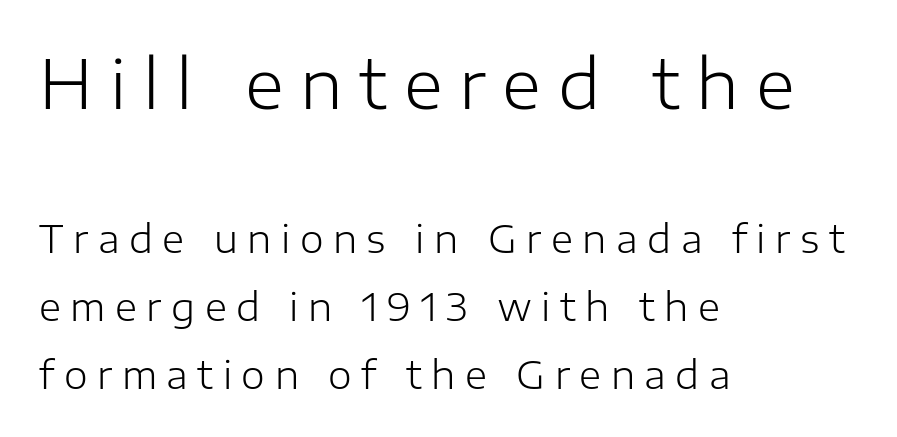
{"serif": "no", "italic": "no", "bold": "no", "weight": "light", "width": "normal", "stroke_contrast": "low", "x_height": "medium", "monospaced": "no", "underline": "no", "align": "left", "line_spacing_ratio": 1.79, "letter_spacing": "wide", "letter_spacing_em": 0.25, "larger_block": "first", "size_ratio": 1.76, "glyph_px": 67}
